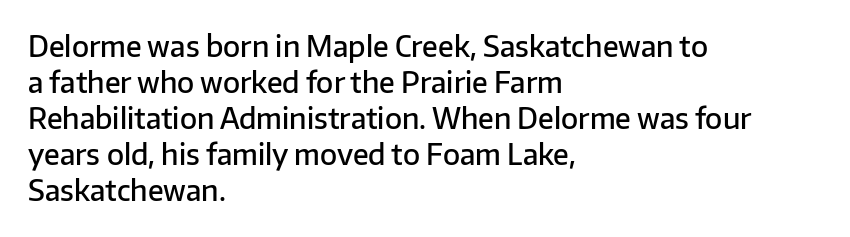
The image shows 28 px semibold sans-serif type, upright; set left-aligned, normal line spacing (1.29x), normal letter spacing, not underlined; low stroke contrast and a medium x-height.
